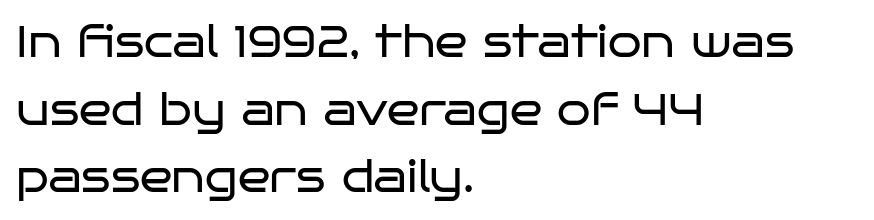
Q: Is the text bold? A: No.
Q: Is the text italic (slanted)? A: No, it is upright.
Q: Is the typeface a serif or a sans-serif typeface? A: Sans-serif.
Q: Is the text underlined? A: No.
Q: How is the paragraph aligned? A: Left-aligned.
Q: Is the spacing between letters normal or unusually wide? A: Normal.
Q: Is the spacing between lines tight, normal or loose? A: Normal.
Q: Width (condensed, normal, or wide)? A: Wide.
Q: Stroke contrast? A: Low.
Q: x-height? A: Large.
Q: Monospaced? A: No.
